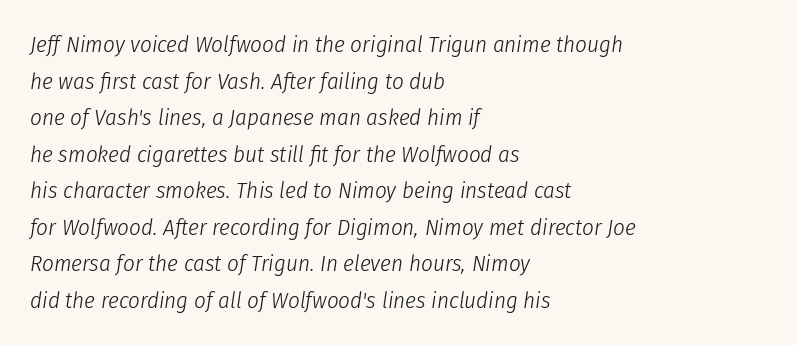
Q: Is the text bold? A: No.
Q: Is the text italic (slanted)? A: Yes, it leans right by about 8 degrees.
Q: Is the text underlined? A: No.
Q: How is the paragraph aligned? A: Left-aligned.
Q: Is the spacing between letters normal or unusually wide? A: Normal.
Q: Is the spacing between lines tight, normal or loose? A: Normal.
